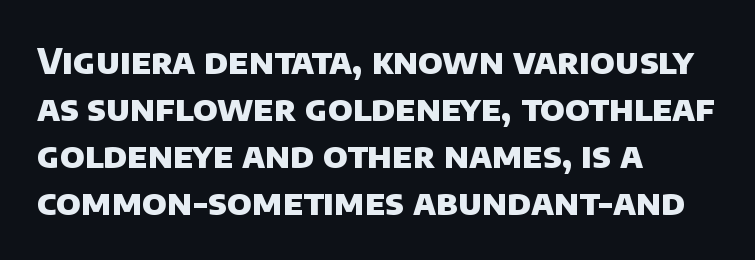
Q: Is the text bold? A: Yes.
Q: Is the typeface a serif or a sans-serif typeface? A: Sans-serif.
Q: Is the text underlined? A: No.
Q: How is the paragraph aligned? A: Left-aligned.
Q: Is the spacing between letters normal or unusually wide? A: Normal.
Q: Is the spacing between lines tight, normal or loose? A: Normal.
Q: Width (condensed, normal, or wide)? A: Normal.
Q: Stroke contrast? A: Low.
Q: x-height? A: Large.
Q: Monospaced? A: No.
